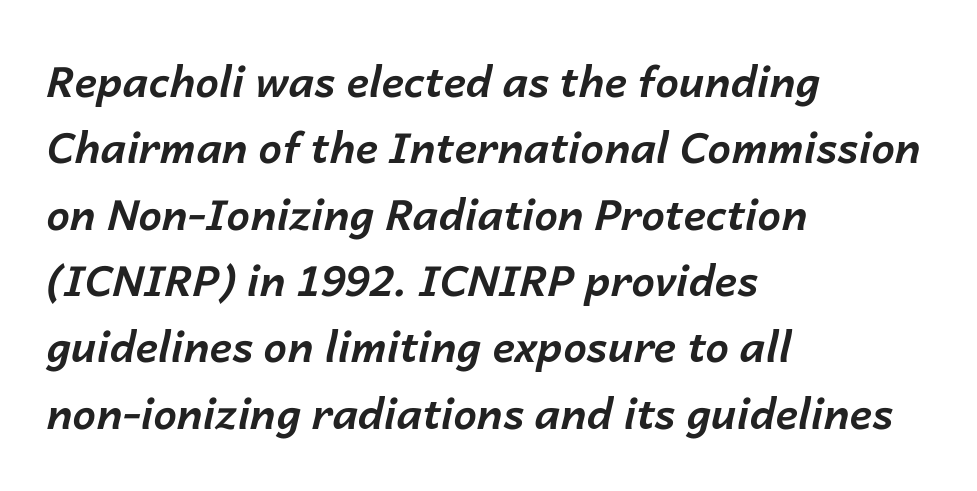
Q: Is the text bold? A: Yes.
Q: Is the text italic (slanted)? A: Yes, it leans right by about 14 degrees.
Q: Is the text underlined? A: No.
Q: How is the paragraph aligned? A: Left-aligned.
Q: Is the spacing between letters normal or unusually wide? A: Normal.
Q: Is the spacing between lines tight, normal or loose? A: Normal.
Q: Width (condensed, normal, or wide)? A: Normal.
Q: Stroke contrast? A: Low.
Q: x-height? A: Medium.
Q: Monospaced? A: No.
